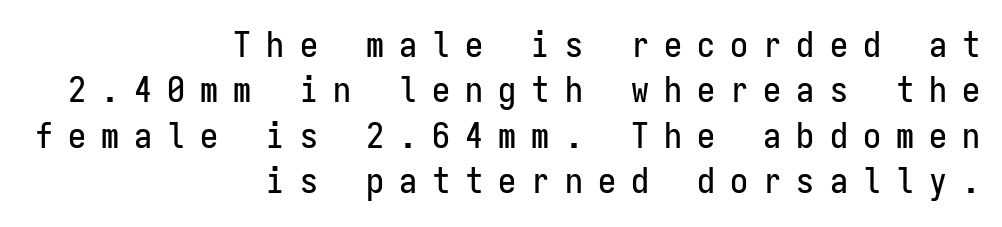
{"serif": "no", "italic": "no", "width": "condensed", "stroke_contrast": "low", "x_height": "medium", "monospaced": "yes", "underline": "no", "align": "right", "line_spacing": "normal", "line_spacing_ratio": 1.26, "letter_spacing": "wide", "letter_spacing_em": 0.42, "glyph_px": 36}
